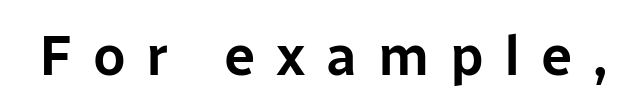
Bare-footed words on every line. Serif or sans? Sans — the stroke terminals are bare. Posture: upright roman. The face used here is rendered with a markedly widened letterfit. You could not count columns in this text — the font is proportionally spaced.
